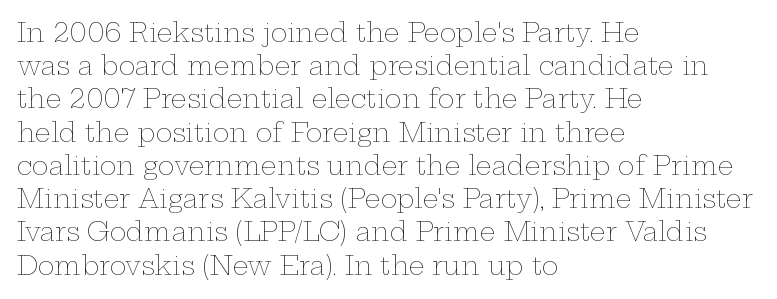
These lines sit exactly where default settings would place them. Decoration check: the copy has no underline. The typeface has the unassuming heft of standard copy or less. Horizontal alignment here is leftward, the default for most running prose.
